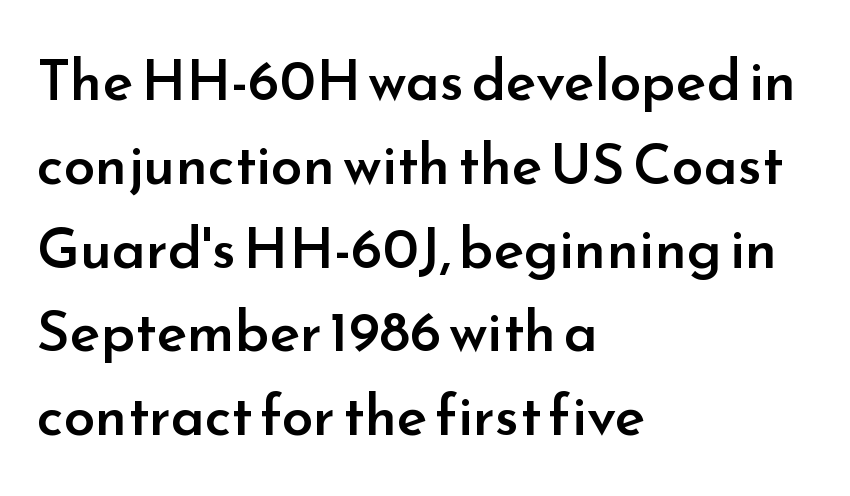
{"serif": "no", "italic": "no", "bold": "semi", "weight": "semibold", "width": "normal", "stroke_contrast": "low", "x_height": "small", "monospaced": "no", "underline": "no", "align": "left", "line_spacing": "normal", "line_spacing_ratio": 1.47, "letter_spacing": "normal", "letter_spacing_em": 0.0, "glyph_px": 57}
